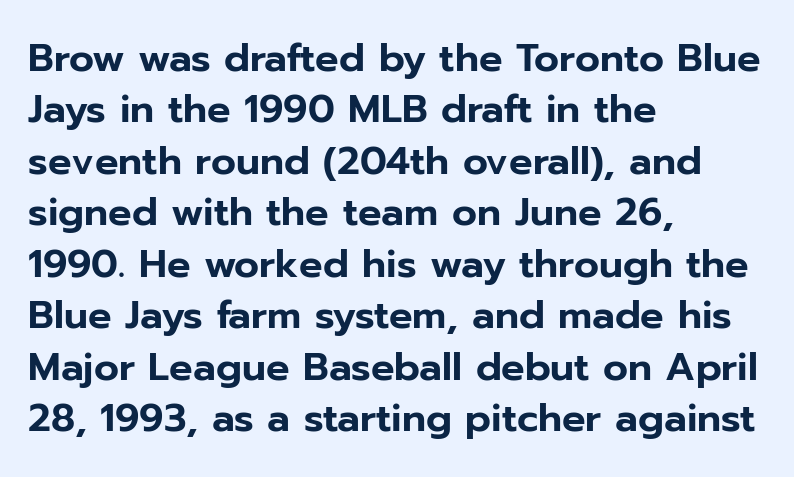
Classification — sans serif. Tracking here is standard; glyphs follow each other at the usual distance. The ragged edge is on the right, which tells us the setting is flush left. Check the space under the baseline: it is left empty.
